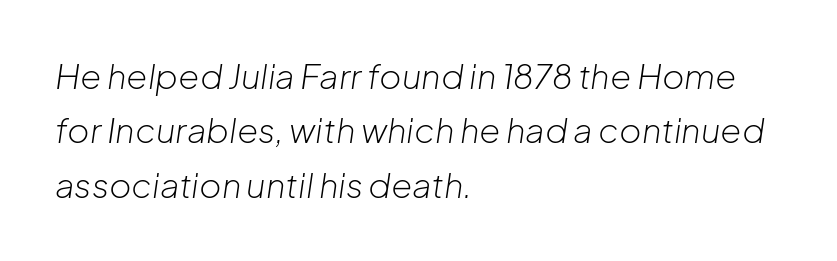
{"italic": "yes", "lean": "right", "slant_degrees": 8, "bold": "no", "weight": "light", "width": "normal", "stroke_contrast": "low", "x_height": "medium", "monospaced": "no", "underline": "no", "align": "left", "line_spacing": "normal", "line_spacing_ratio": 1.6, "letter_spacing": "normal", "letter_spacing_em": 0.0, "glyph_px": 34}
